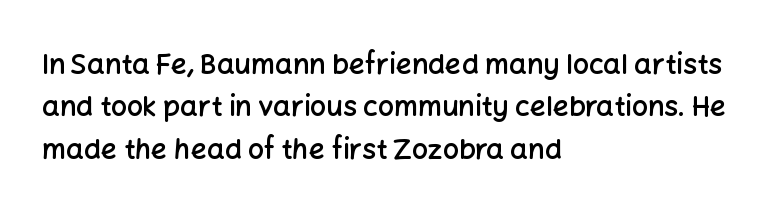
How are the letters spaced? Ordinarily, with no added tracking. This rendering features lettering with no underline. Note the varied advance widths — an 'i' is clearly narrower than an 'm'. These lines were composed using upright roman letters. A semibold gives these letters moderate extra thickness, short of bold.
